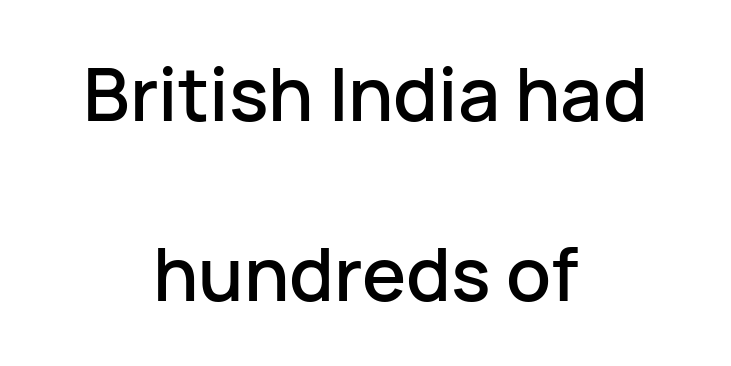
The image shows 74 px sans-serif type, upright; set centered, loose line spacing (2.43x), normal letter spacing, not underlined; low stroke contrast and a medium x-height.
